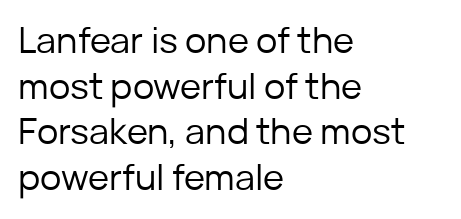
{"serif": "no", "italic": "no", "bold": "no", "weight": "regular", "width": "normal", "stroke_contrast": "low", "x_height": "medium", "monospaced": "no", "underline": "no", "align": "left", "line_spacing": "normal", "line_spacing_ratio": 1.27, "letter_spacing": "normal", "letter_spacing_em": 0.0, "glyph_px": 36}
